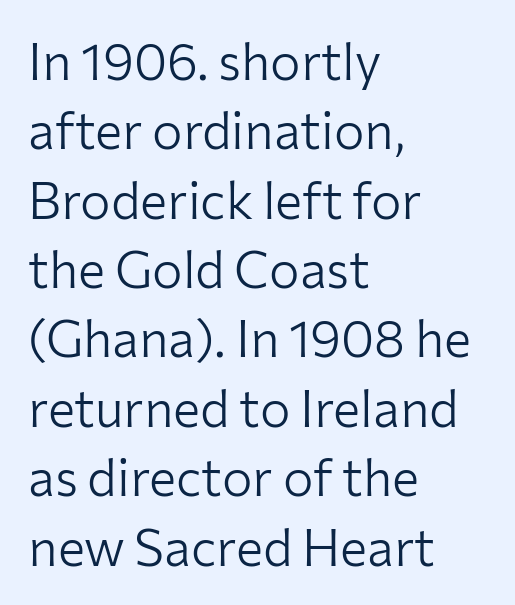
{"serif": "no", "italic": "no", "bold": "no", "weight": "light", "width": "normal", "stroke_contrast": "low", "x_height": "medium", "monospaced": "no", "underline": "no", "align": "left", "line_spacing": "normal", "line_spacing_ratio": 1.36, "letter_spacing": "normal", "letter_spacing_em": 0.0, "glyph_px": 51}
